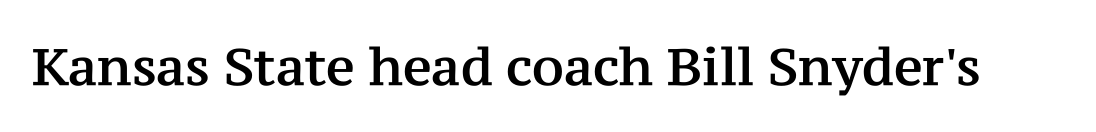
Stroke terminals: seriffed. Check under the words: just untouched page. The letterforms sit shoulder to shoulder at normal distance. Style check: upright. The letters advance in unequal steps, a hallmark of proportional type.
